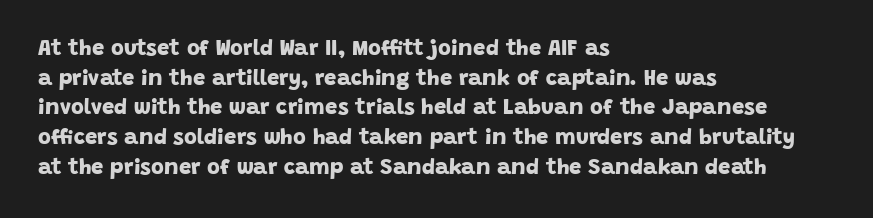
The image shows 22 px bold type; set left-aligned, normal line spacing (1.35x), normal letter spacing, not underlined.
